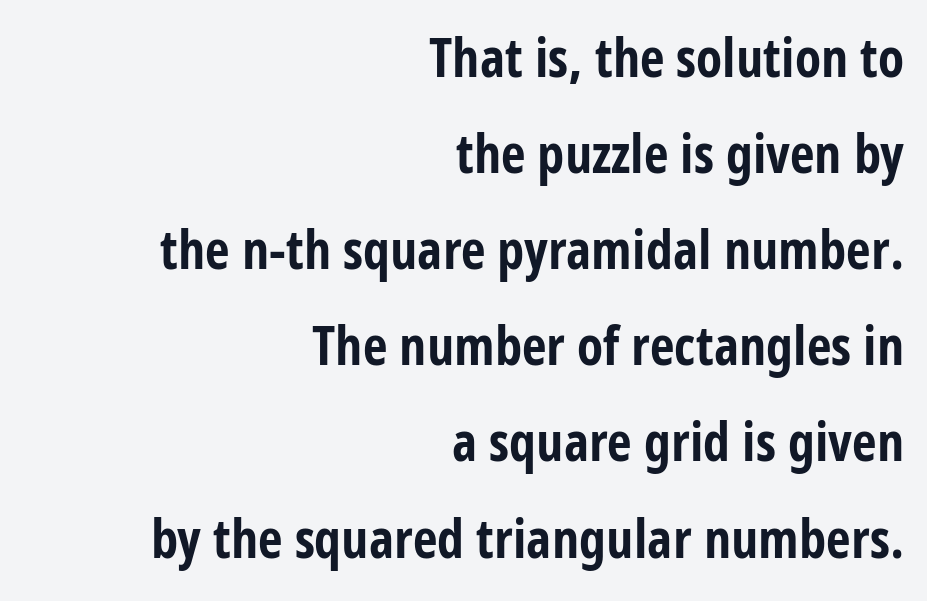
Descender tails drop into unmarked territory. Observe the ordinary spacing: letters are neighbours, not strangers. You could not count columns in this text — the font is proportionally spaced. Line ends are locked; line starts wander.
